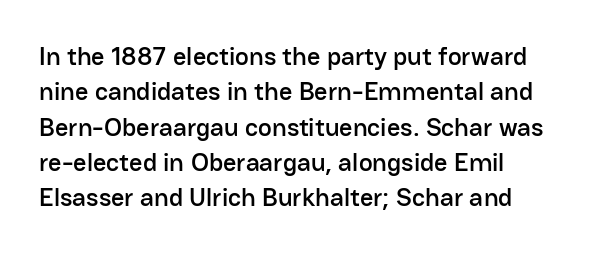
The image shows 26 px text type, upright; set left-aligned, normal line spacing (1.36x), normal letter spacing, not underlined.
